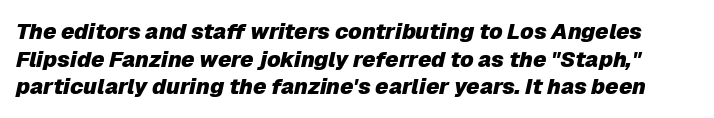
In terms of weight, the rendering is a true, heavy bold. Compared with typical body copy, the letter spacing here is the same. Honestly, there is no underline to notice here at all. Baseline-to-baseline distance is the conventional proportion of letter height. The typography opts for an oblique posture over an upright one.
